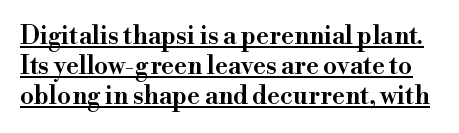
The image shows 25 px text type, upright; set line spacing 1.2x, normal letter spacing, underlined.
